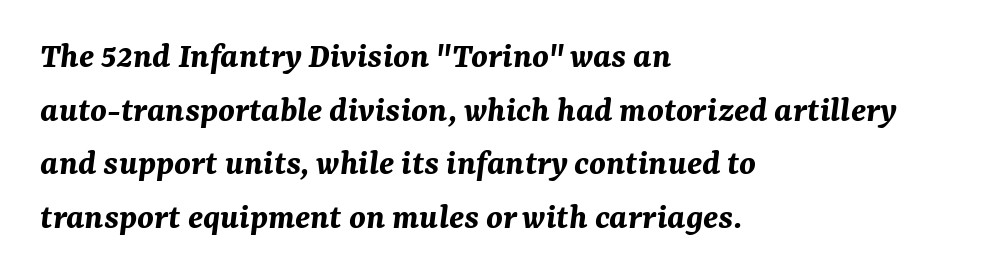
Quick note: underline off. In CSS terms this would be text-align: left. Character widths vary here, with narrow letters taking less room than wide ones. The rendering applies a slant to the glyphs. Short note: letters normally spaced.
